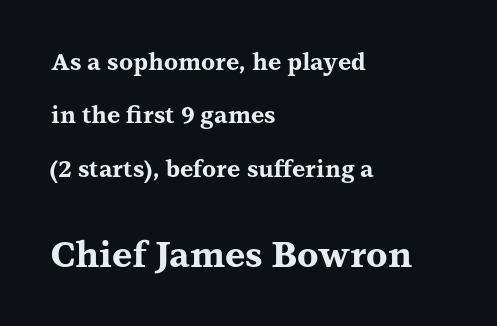
The image shows 35 px bold, wide serif type, upright; set left-aligned, loose line spacing (2.32x), normal letter spacing, not underlined; the second (bottom) block is 1.52x larger; medium stroke contrast and a medium x-height.
